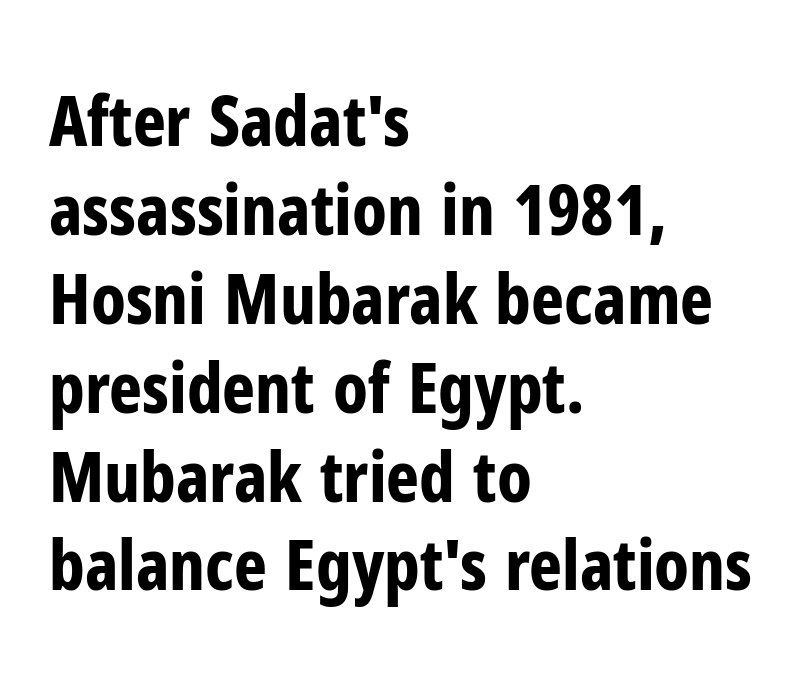
In terms of leading, this rendering sits right in the middle. Classification — sans serif. Caption: standard tracking, unaltered. Notice how the passage keeps a crisp vertical edge on the left only.
